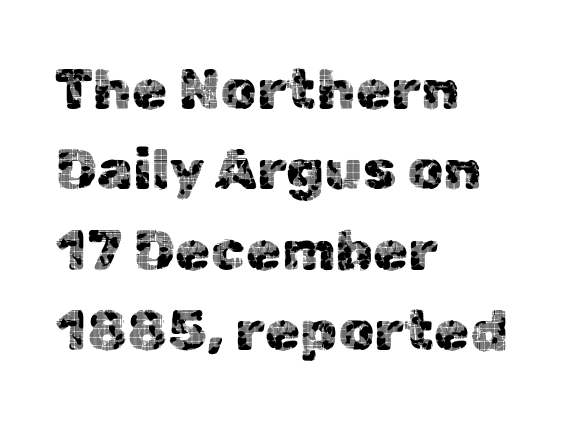
{"serif": "no", "italic": "no", "width": "normal", "x_height": "medium", "monospaced": "no", "underline": "no", "align": "left", "line_spacing": "normal", "line_spacing_ratio": 1.41, "letter_spacing": "normal", "letter_spacing_em": 0.0, "glyph_px": 57}
